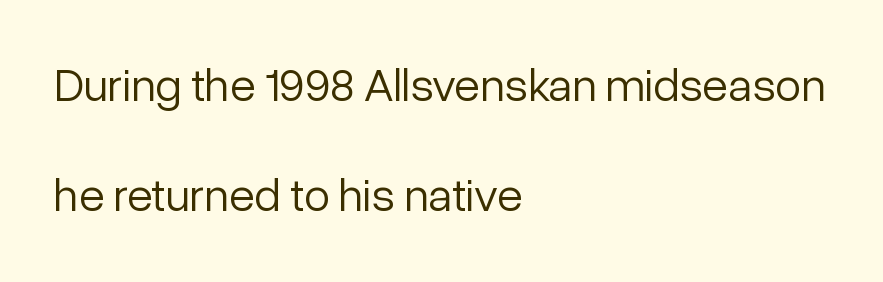
The image shows 47 px light sans-serif type, upright; set left-aligned, loose line spacing (2.34x), normal letter spacing, not underlined; low stroke contrast and a medium x-height.
